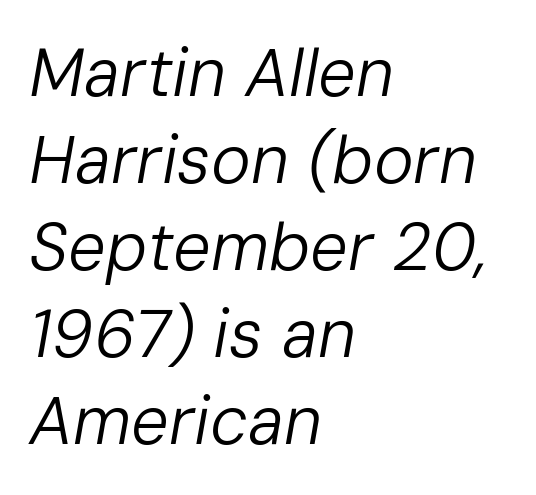
Q: Is the text bold? A: No.
Q: Is the text italic (slanted)? A: Yes, it leans right by about 10 degrees.
Q: Is the text underlined? A: No.
Q: How is the paragraph aligned? A: Left-aligned.
Q: Is the spacing between letters normal or unusually wide? A: Normal.
Q: Is the spacing between lines tight, normal or loose? A: Normal.
Q: Width (condensed, normal, or wide)? A: Normal.
Q: Stroke contrast? A: Low.
Q: x-height? A: Medium.
Q: Monospaced? A: No.
